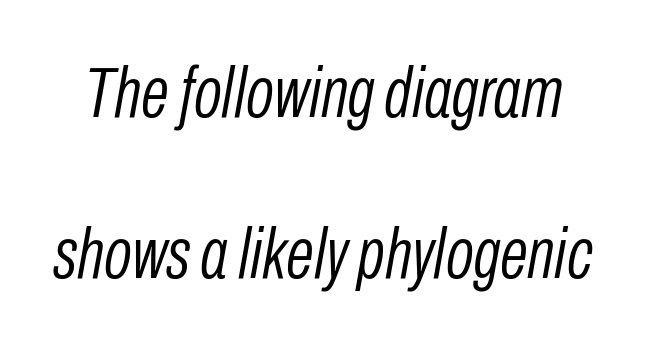
The image shows 73 px light, condensed type, italic (leaning right); set loose line spacing (2.2x), normal letter spacing, not underlined; low stroke contrast and a medium x-height.
